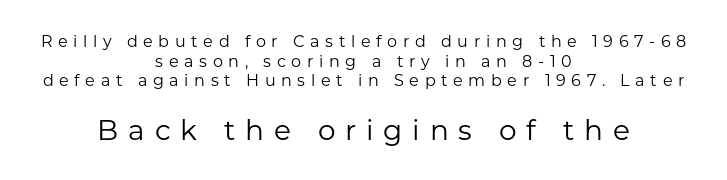
{"serif": "no", "italic": "no", "bold": "no", "weight": "regular", "width": "normal", "stroke_contrast": "low", "x_height": "medium", "monospaced": "no", "underline": "no", "align": "center", "line_spacing_ratio": 1.23, "letter_spacing": "wide", "letter_spacing_em": 0.35, "larger_block": "second", "size_ratio": 1.75, "glyph_px": 28}
